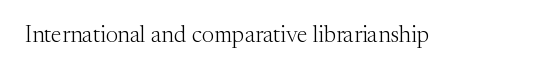
Q: Is the text bold? A: No.
Q: Is the text italic (slanted)? A: No, it is upright.
Q: Is the text underlined? A: No.
Q: Is the spacing between letters normal or unusually wide? A: Normal.
